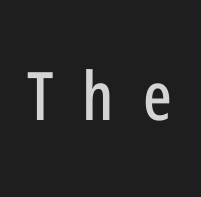
{"serif": "no", "italic": "no", "width": "condensed", "stroke_contrast": "low", "x_height": "medium", "monospaced": "no", "underline": "no", "letter_spacing": "wide", "letter_spacing_em": 0.43, "glyph_px": 67}
